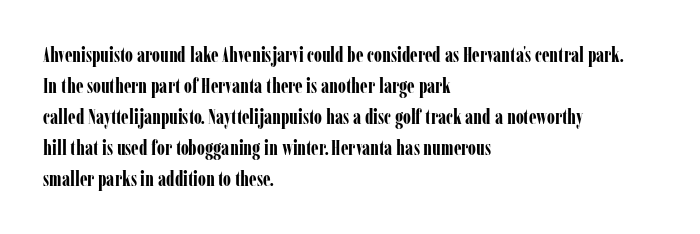
{"italic": "no", "bold": "yes", "underline": "no", "align": "left", "line_spacing": "normal", "line_spacing_ratio": 1.55, "letter_spacing": "normal", "letter_spacing_em": 0.0, "glyph_px": 20}
